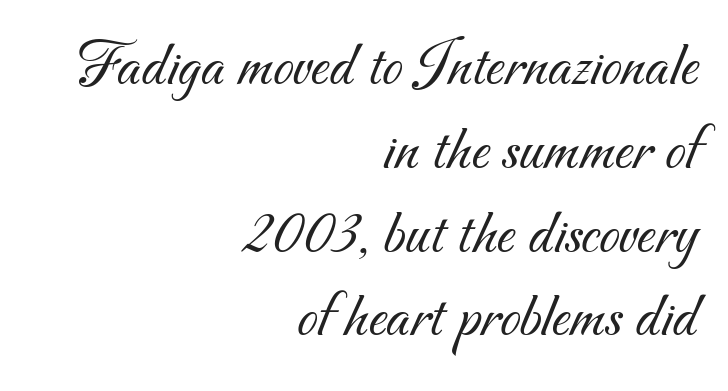
Q: Is the text bold? A: No.
Q: Is the typeface a serif or a sans-serif typeface? A: Sans-serif.
Q: Is the text underlined? A: No.
Q: How is the paragraph aligned? A: Right-aligned.
Q: Is the spacing between letters normal or unusually wide? A: Normal.
Q: Is the spacing between lines tight, normal or loose? A: Normal.
Q: Width (condensed, normal, or wide)? A: Normal.
Q: Stroke contrast? A: Medium.
Q: x-height? A: Small.
Q: Monospaced? A: No.
